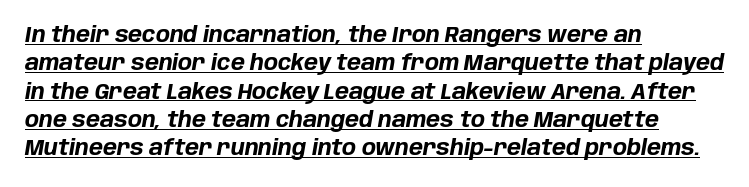
The image shows 21 px bold type, italic (leaning right); set left-aligned, normal line spacing (1.35x), normal letter spacing, underlined.
